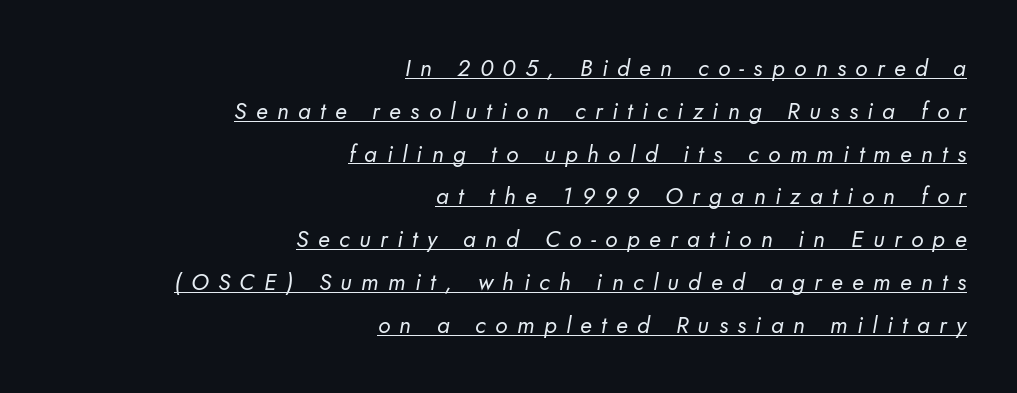
Underlining? Definitely there. Weight: not bold — regular or lighter. Compared with a flush-left layout, this one pins lines to the opposite, right side. Characters follow at a spacing far wider than the type designer built in.
